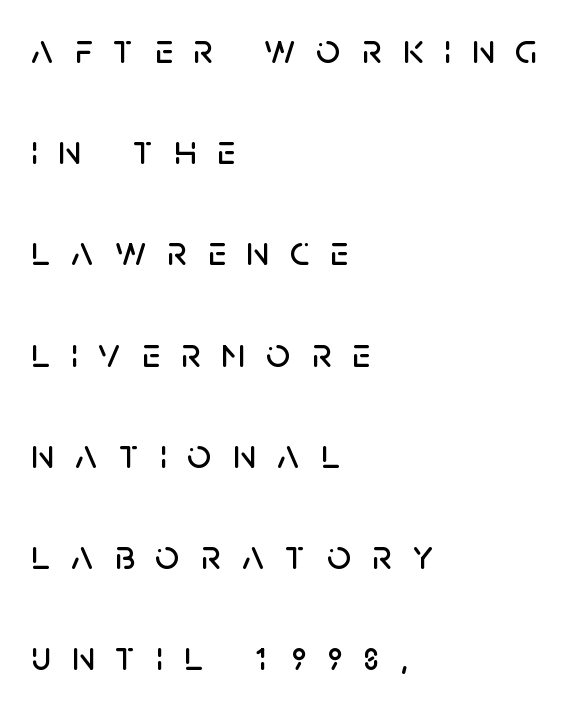
{"serif": "no", "italic": "no", "width": "normal", "stroke_contrast": "low", "x_height": "large", "monospaced": "no", "underline": "no", "align": "left", "line_spacing": "loose", "line_spacing_ratio": 2.41, "letter_spacing": "wide", "letter_spacing_em": 0.5, "glyph_px": 42}
